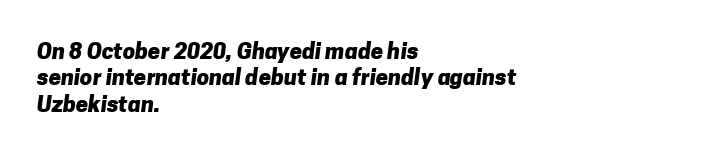
The image shows 22 px bold type; set left-aligned, line spacing 1.2x, normal letter spacing, not underlined.
